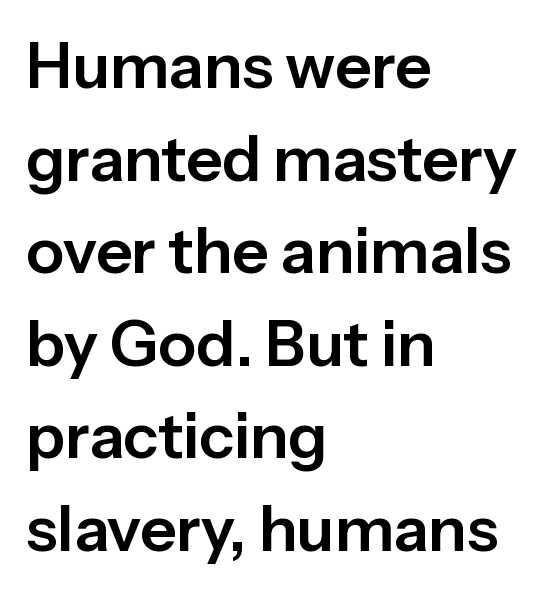
The letters sit at their default tracking, neither squeezed nor spread. The passage shown is not underscored anywhere. Each letter keeps its own natural width here, so spacing adapts to shape. These lines were composed using upright roman letters. No feet cap the strokes, marking this as sans-serif type. Horizontal alignment here is leftward, the default for most running prose.
